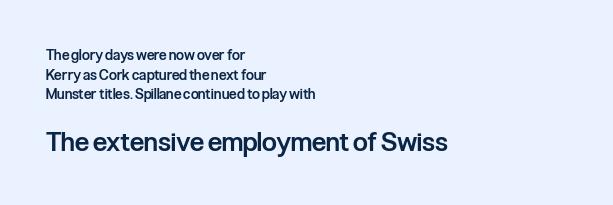
Q: Is the text bold? A: Semi-bold.
Q: Is the text italic (slanted)? A: No, it is upright.
Q: Is the text underlined? A: No.
Q: How is the paragraph aligned? A: Left-aligned.
Q: Is the spacing between letters normal or unusually wide? A: Normal.
Q: Is the spacing between lines tight, normal or loose? A: Normal.
Q: Which block of text is set in a larger size, the first (top) or the second (bottom)? A: The second (bottom) one.
